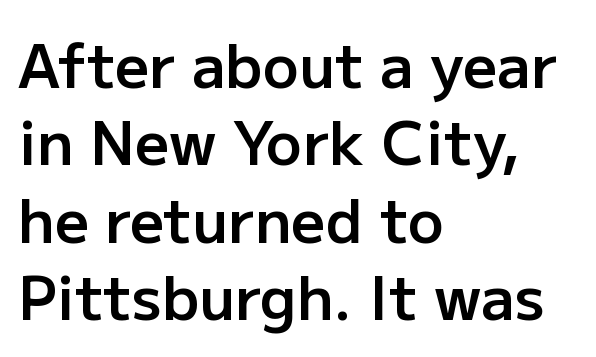
The image shows 60 px semibold sans-serif type, upright; set left-aligned, normal line spacing (1.29x), normal letter spacing, not underlined; low stroke contrast and a medium x-height.
